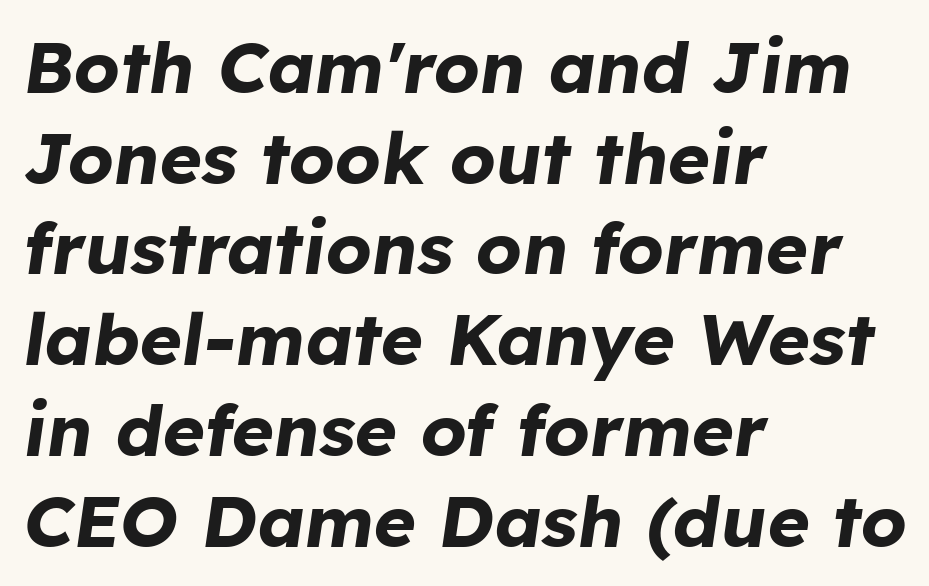
{"italic": "yes", "lean": "right", "slant_degrees": 8, "bold": "yes", "weight": "bold", "width": "normal", "stroke_contrast": "low", "x_height": "medium", "monospaced": "no", "underline": "no", "align": "left", "line_spacing": "normal", "line_spacing_ratio": 1.26, "letter_spacing": "normal", "letter_spacing_em": 0.0, "glyph_px": 72}
